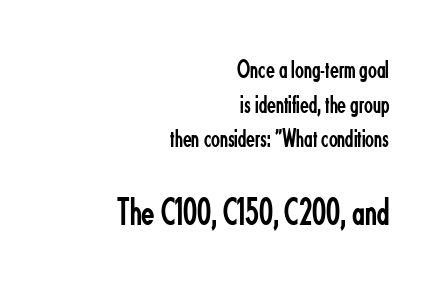
Q: Is the text bold? A: No.
Q: Is the text italic (slanted)? A: No, it is upright.
Q: Is the typeface a serif or a sans-serif typeface? A: Sans-serif.
Q: Is the text underlined? A: No.
Q: How is the paragraph aligned? A: Right-aligned.
Q: Is the spacing between letters normal or unusually wide? A: Normal.
Q: Is the spacing between lines tight, normal or loose? A: Normal.
Q: Which block of text is set in a larger size, the first (top) or the second (bottom)? A: The second (bottom) one.
Q: Width (condensed, normal, or wide)? A: Condensed.
Q: Stroke contrast? A: Low.
Q: x-height? A: Small.
Q: Monospaced? A: No.
